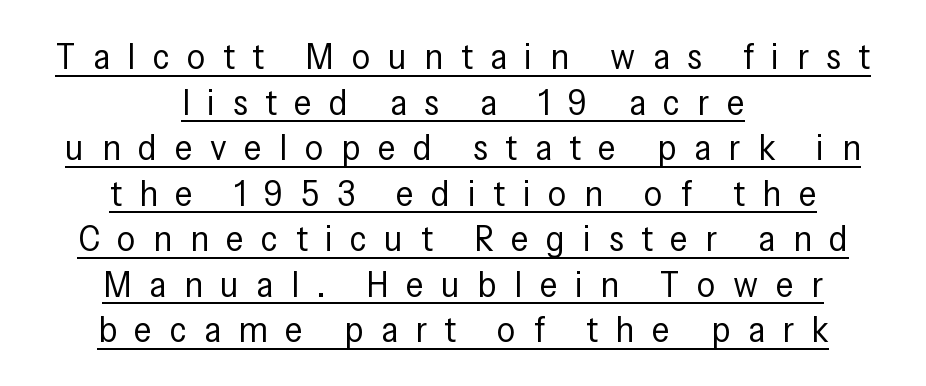
{"serif": "no", "italic": "no", "bold": "no", "weight": "regular", "width": "condensed", "stroke_contrast": "low", "x_height": "medium", "monospaced": "no", "underline": "yes", "align": "center", "line_spacing_ratio": 1.23, "letter_spacing": "wide", "letter_spacing_em": 0.47, "glyph_px": 37}
